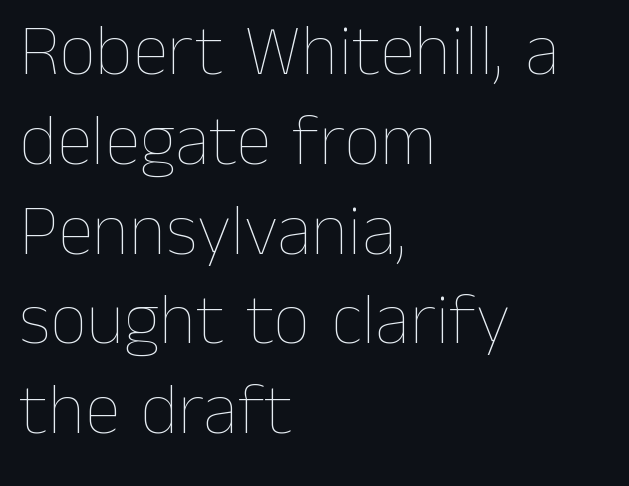
The image shows 73 px thin type, upright; set left-aligned, line spacing 1.23x, normal letter spacing, not underlined; low stroke contrast and a medium x-height.
